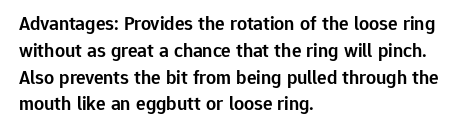
Q: Is the text bold? A: Semi-bold.
Q: Is the text italic (slanted)? A: No, it is upright.
Q: Is the text underlined? A: No.
Q: How is the paragraph aligned? A: Left-aligned.
Q: Is the spacing between letters normal or unusually wide? A: Normal.
Q: Is the spacing between lines tight, normal or loose? A: Normal.
